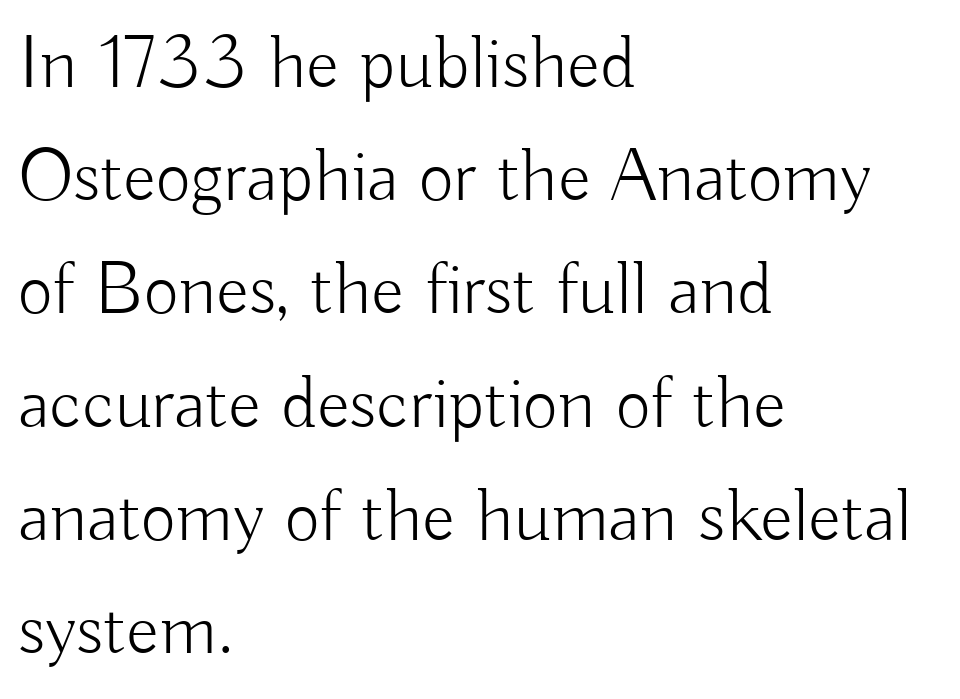
{"serif": "no", "italic": "no", "bold": "no", "weight": "light", "width": "normal", "stroke_contrast": "low", "x_height": "small", "monospaced": "no", "underline": "no", "align": "left", "line_spacing": "normal", "line_spacing_ratio": 1.49, "letter_spacing": "normal", "letter_spacing_em": 0.0, "glyph_px": 76}
